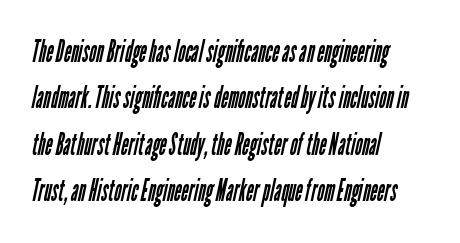
Q: Is the text bold? A: No.
Q: Is the typeface a serif or a sans-serif typeface? A: Sans-serif.
Q: Is the text underlined? A: No.
Q: How is the paragraph aligned? A: Left-aligned.
Q: Is the spacing between letters normal or unusually wide? A: Normal.
Q: Is the spacing between lines tight, normal or loose? A: Normal.
Q: Width (condensed, normal, or wide)? A: Condensed.
Q: Stroke contrast? A: Low.
Q: x-height? A: Medium.
Q: Monospaced? A: No.
